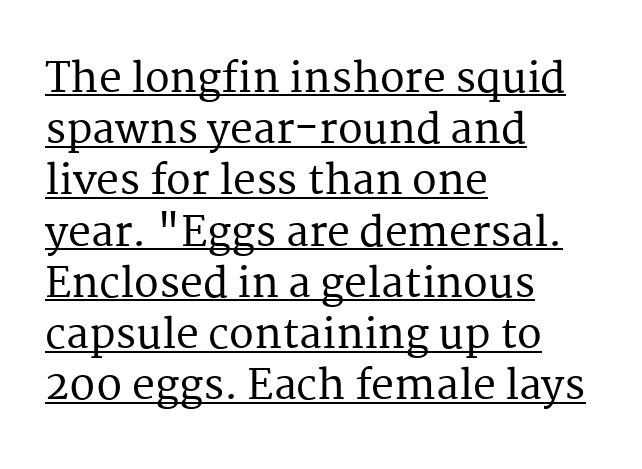
Q: Is the text italic (slanted)? A: No, it is upright.
Q: Is the typeface a serif or a sans-serif typeface? A: Serif.
Q: Is the text underlined? A: Yes.
Q: How is the paragraph aligned? A: Left-aligned.
Q: Is the spacing between letters normal or unusually wide? A: Normal.
Q: Is the spacing between lines tight, normal or loose? A: Normal.
Q: Width (condensed, normal, or wide)? A: Normal.
Q: Stroke contrast? A: Medium.
Q: x-height? A: Medium.
Q: Monospaced? A: No.
